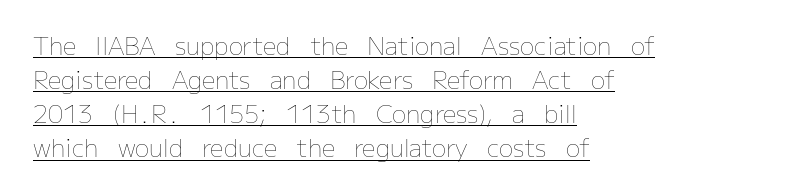
Italic: no, the glyphs are upright roman. The gaps between neighbouring characters are ordinary and unremarkable. Weight: in the light-to-regular range. Leading matches the norm, producing a regular column. Caption: multi-line text, flush left, ragged right. Glance below the letters and you will spot a drawn line.
